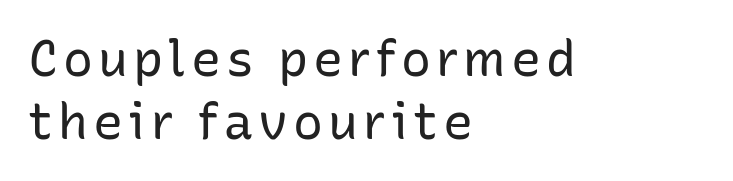
Q: Is the text bold? A: No.
Q: Is the text italic (slanted)? A: No, it is upright.
Q: Is the typeface a serif or a sans-serif typeface? A: Sans-serif.
Q: Is the text underlined? A: No.
Q: How is the paragraph aligned? A: Left-aligned.
Q: Is the spacing between lines tight, normal or loose? A: Normal.
Q: Width (condensed, normal, or wide)? A: Normal.
Q: Stroke contrast? A: Low.
Q: x-height? A: Medium.
Q: Monospaced? A: No.
